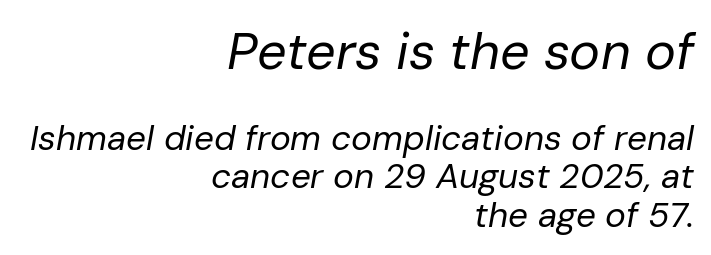
Q: Is the text bold? A: No.
Q: Is the text italic (slanted)? A: Yes, it leans right by about 10 degrees.
Q: Is the text underlined? A: No.
Q: How is the paragraph aligned? A: Right-aligned.
Q: Is the spacing between letters normal or unusually wide? A: Normal.
Q: Is the spacing between lines tight, normal or loose? A: Tight.
Q: Which block of text is set in a larger size, the first (top) or the second (bottom)? A: The first (top) one.
Q: Width (condensed, normal, or wide)? A: Normal.
Q: Stroke contrast? A: Low.
Q: x-height? A: Medium.
Q: Monospaced? A: No.
